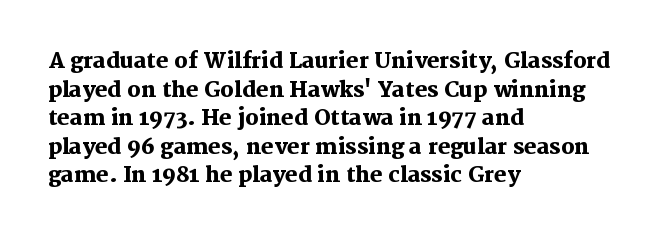
The image shows 21 px bold type, upright; set left-aligned, normal line spacing (1.36x), normal letter spacing, not underlined.
